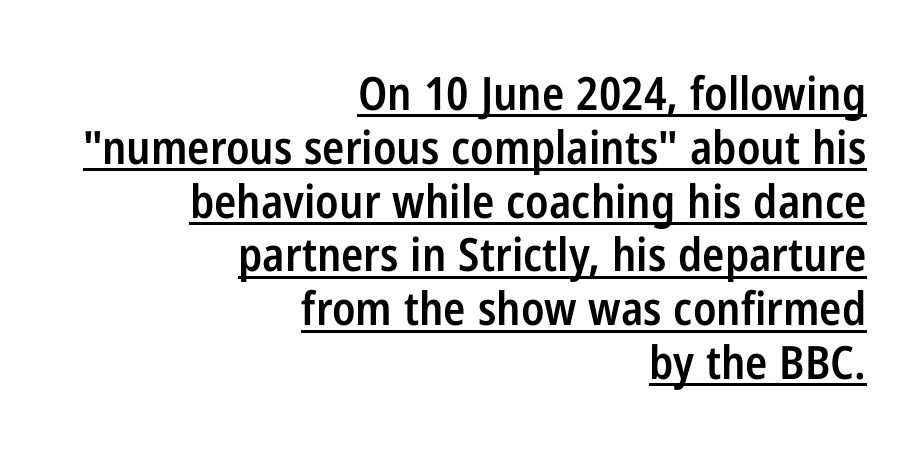
The image shows 46 px semibold, condensed sans-serif type, upright; set right-aligned, line spacing 1.17x, normal letter spacing, underlined; low stroke contrast and a medium x-height.
